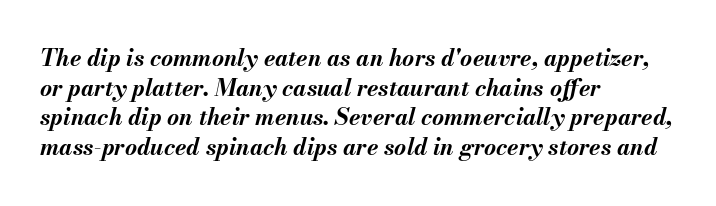
Compared with typical paragraphs, the rows here are spaced about the same. The text carries the slant typical of an italic or oblique font. The gap between lines stays unmarked. In terms of weight, the rendering is a true, heavy bold. One-word summary of the alignment: left. This rendering leaves character spacing at its baseline value.
